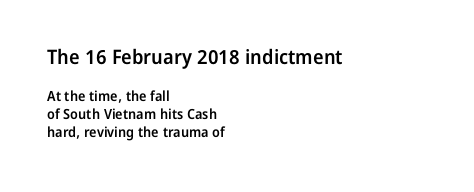
Top chunk: large. Bottom chunk: small. Glyph-to-glyph distance matches everyday printed text. Does the lettering tilt? It doesn't — this is upright. Regular leading. Clear beneath every line of the passage. The ragged edge is on the right, which tells us the setting is flush left.
